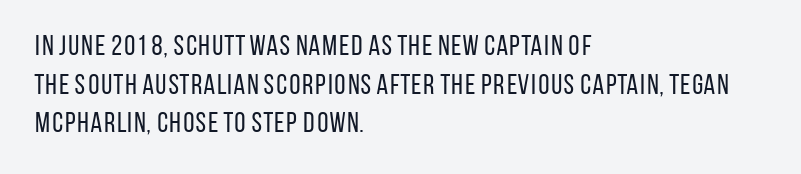
The image shows 28 px regular-weight, condensed sans-serif type, upright; set left-aligned, normal line spacing (1.38x), normal letter spacing, not underlined; low stroke contrast and a large x-height.
